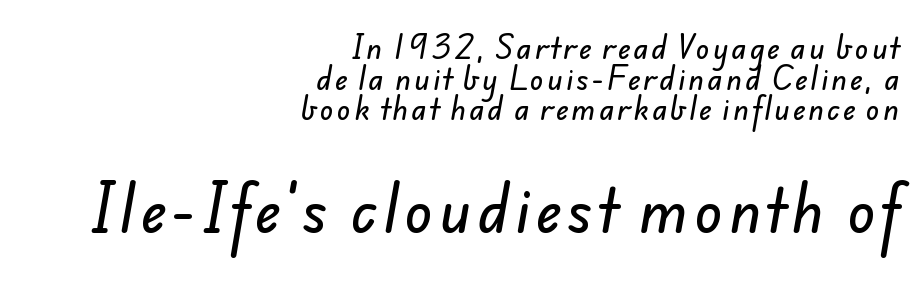
{"serif": "no", "width": "normal", "stroke_contrast": "low", "x_height": "small", "monospaced": "no", "underline": "no", "align": "right", "line_spacing": "tight", "line_spacing_ratio": 1.09, "larger_block": "second", "size_ratio": 2.04, "glyph_px": 57}
